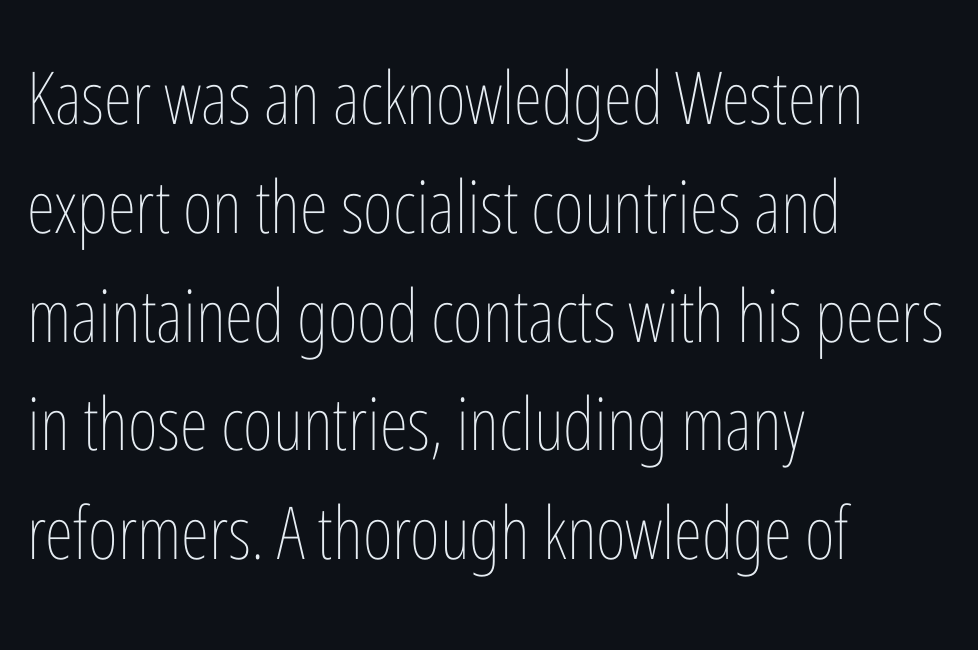
Q: Is the text bold? A: No.
Q: Is the text italic (slanted)? A: No, it is upright.
Q: Is the text underlined? A: No.
Q: How is the paragraph aligned? A: Left-aligned.
Q: Is the spacing between letters normal or unusually wide? A: Normal.
Q: Is the spacing between lines tight, normal or loose? A: Normal.
Q: Width (condensed, normal, or wide)? A: Condensed.
Q: Stroke contrast? A: Low.
Q: x-height? A: Medium.
Q: Monospaced? A: No.
